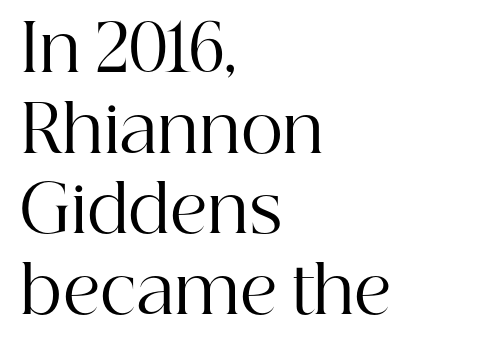
{"serif": "yes", "italic": "no", "bold": "no", "weight": "regular", "width": "normal", "stroke_contrast": "high", "x_height": "medium", "monospaced": "no", "underline": "no", "align": "left", "line_spacing_ratio": 1.24, "letter_spacing": "normal", "letter_spacing_em": 0.0, "glyph_px": 65}
